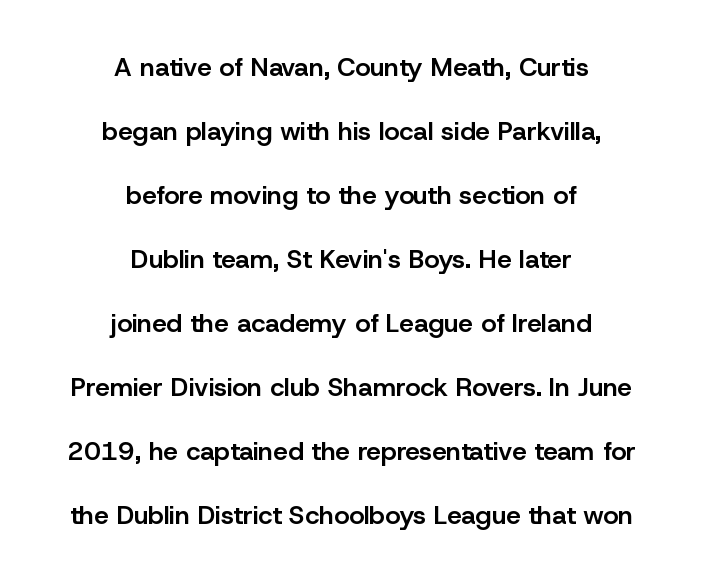
Unlike italic type, these characters show no tilt at all. Emphasis by weight is partial: semibold. The face used here is rendered with its standard letterfit. Notice how the passage keeps no hard edge, just a central spine. Check under the words: just untouched page. Summary of vertical rhythm: relaxed, with wide interline spacing.
